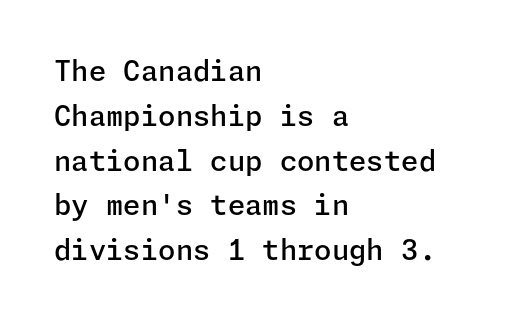
The image shows 28 px semibold sans-serif type, upright; set left-aligned, normal line spacing (1.6x), normal letter spacing, not underlined; low stroke contrast and a medium x-height.
